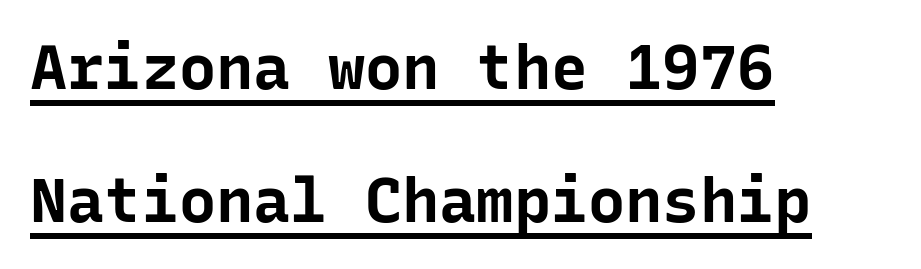
Q: Is the text bold? A: Yes.
Q: Is the text italic (slanted)? A: No, it is upright.
Q: Is the typeface a serif or a sans-serif typeface? A: Sans-serif.
Q: Is the text underlined? A: Yes.
Q: How is the paragraph aligned? A: Left-aligned.
Q: Is the spacing between letters normal or unusually wide? A: Normal.
Q: Is the spacing between lines tight, normal or loose? A: Loose.
Q: Width (condensed, normal, or wide)? A: Normal.
Q: Stroke contrast? A: Low.
Q: x-height? A: Medium.
Q: Monospaced? A: Yes.
